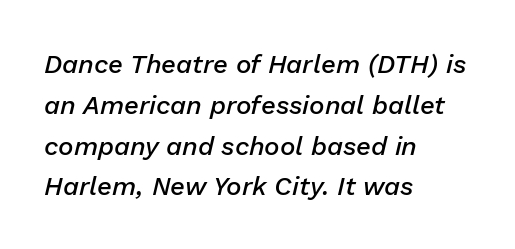
The image shows 26 px text type, italic (leaning right); set left-aligned, normal line spacing (1.57x), normal letter spacing, not underlined.
